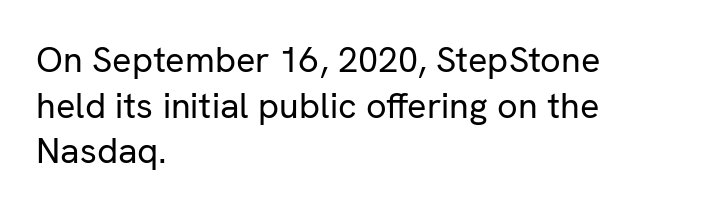
Q: Is the text bold? A: No.
Q: Is the text italic (slanted)? A: No, it is upright.
Q: Is the typeface a serif or a sans-serif typeface? A: Sans-serif.
Q: Is the text underlined? A: No.
Q: How is the paragraph aligned? A: Left-aligned.
Q: Is the spacing between letters normal or unusually wide? A: Normal.
Q: Is the spacing between lines tight, normal or loose? A: Normal.
Q: Width (condensed, normal, or wide)? A: Normal.
Q: Stroke contrast? A: Low.
Q: x-height? A: Medium.
Q: Monospaced? A: No.
